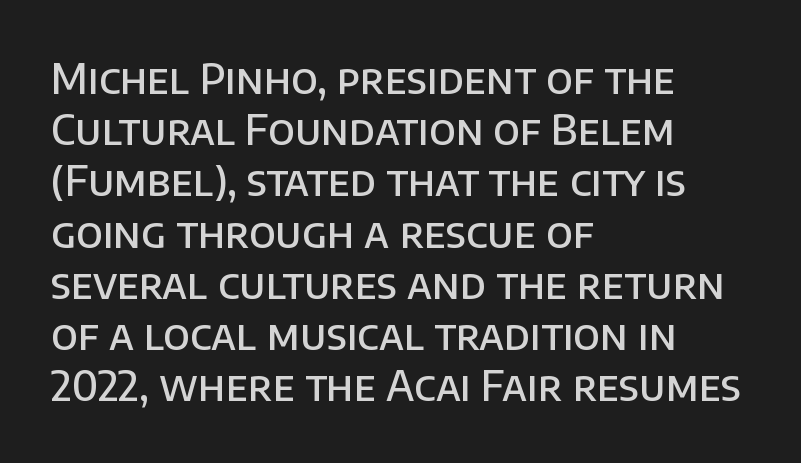
The image shows 41 px semibold sans-serif type, upright; set left-aligned, normal line spacing (1.25x), normal letter spacing, not underlined; low stroke contrast and a large x-height.
